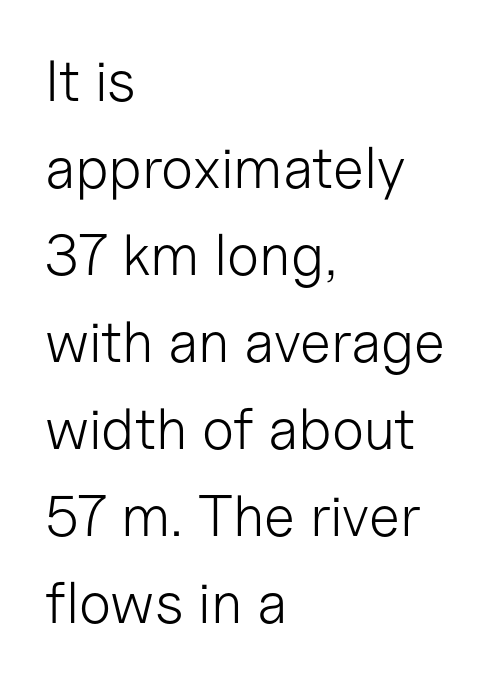
What kind of face is this? One without serifs — a sans. Honestly, there is no underline to notice here at all. Here the designer chose a conventional face with non-uniform glyph widths. Vertical spacing — default. The lines are quadded left. On a weight scale, this lands at 450 or below.
